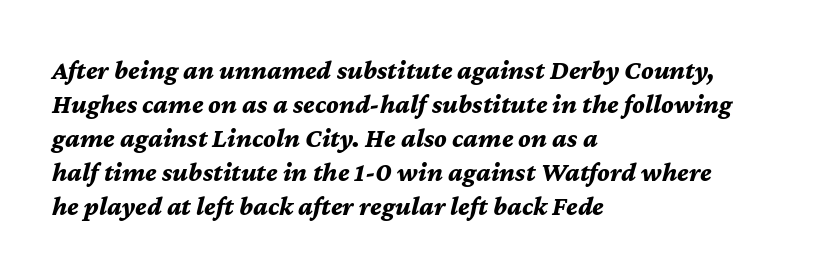
{"italic": "yes", "lean": "right", "slant_degrees": 12, "bold": "yes", "underline": "no", "align": "left", "line_spacing": "normal", "line_spacing_ratio": 1.26, "letter_spacing": "normal", "letter_spacing_em": 0.0, "glyph_px": 27}
